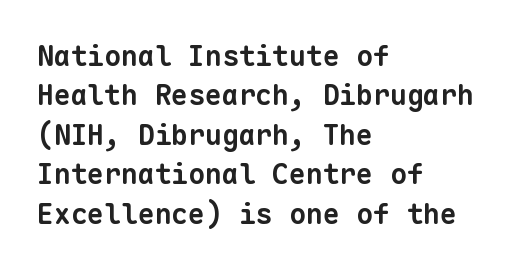
The rendering uses typewriter-style spacing with identical character cells. Each line starts at the same left margin while the right side varies. Its strokes are broad and dark, the hallmark of bold type. The space between consecutive lines is moderate. No extra tracking has been applied to these lines.
